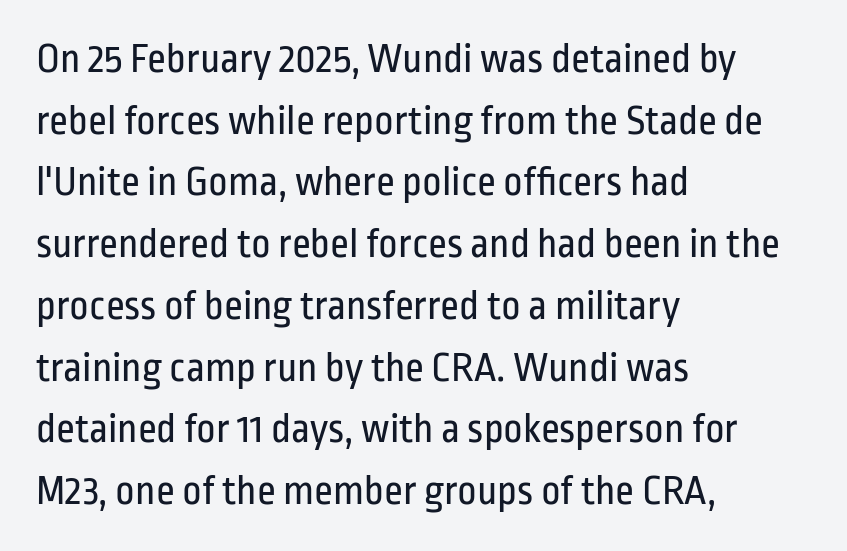
{"serif": "no", "italic": "no", "bold": "no", "weight": "regular", "width": "condensed", "stroke_contrast": "low", "x_height": "medium", "monospaced": "no", "underline": "no", "align": "left", "line_spacing": "normal", "line_spacing_ratio": 1.47, "letter_spacing": "normal", "letter_spacing_em": 0.0, "glyph_px": 42}
